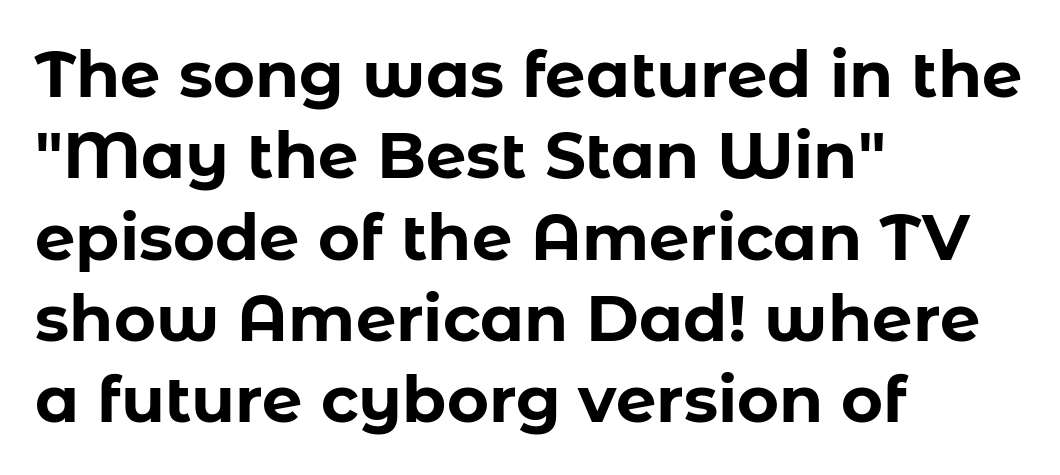
Q: Is the text bold? A: Yes.
Q: Is the text italic (slanted)? A: No, it is upright.
Q: Is the typeface a serif or a sans-serif typeface? A: Sans-serif.
Q: Is the text underlined? A: No.
Q: How is the paragraph aligned? A: Left-aligned.
Q: Is the spacing between letters normal or unusually wide? A: Normal.
Q: Is the spacing between lines tight, normal or loose? A: Normal.
Q: Width (condensed, normal, or wide)? A: Normal.
Q: Stroke contrast? A: Low.
Q: x-height? A: Medium.
Q: Monospaced? A: No.
